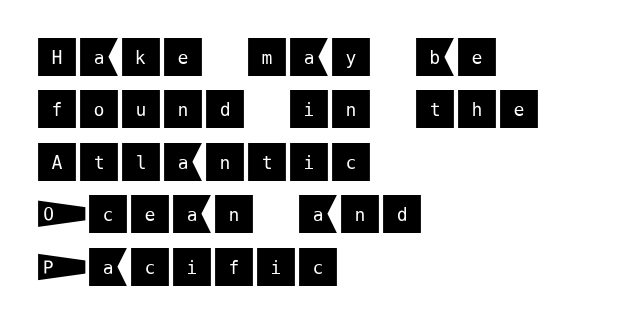
Q: Is the text italic (slanted)? A: No, it is upright.
Q: Is the typeface a serif or a sans-serif typeface? A: Sans-serif.
Q: Is the text underlined? A: No.
Q: How is the paragraph aligned? A: Left-aligned.
Q: Is the spacing between letters normal or unusually wide? A: Normal.
Q: Width (condensed, normal, or wide)? A: Normal.
Q: Stroke contrast? A: Medium.
Q: x-height? A: Large.
